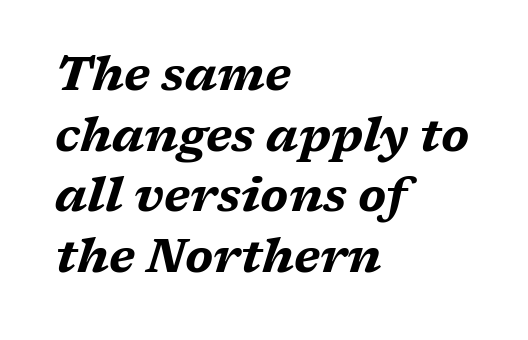
These lines sit exactly where default settings would place them. Caption: standard tracking, unaltered. In CSS terms this would be text-align: left. Observe the lean: these are italic letterforms. Its strokes are broad and dark, the hallmark of bold type.
